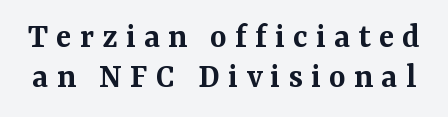
The image shows 36 px semibold serif type, upright; set tight line spacing (1.11x), unusually wide letter spacing (+0.22 em), not underlined; medium stroke contrast and a medium x-height.
